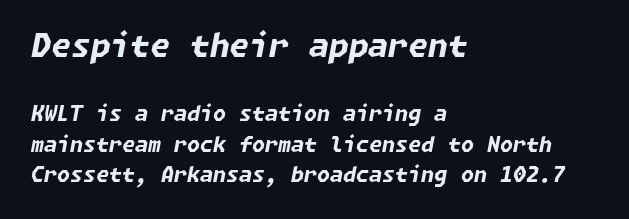
Q: Is the text bold? A: Yes.
Q: Is the text italic (slanted)? A: Yes, it leans right by about 11 degrees.
Q: Is the text underlined? A: No.
Q: How is the paragraph aligned? A: Left-aligned.
Q: Is the spacing between letters normal or unusually wide? A: Normal.
Q: Is the spacing between lines tight, normal or loose? A: Normal.
Q: Which block of text is set in a larger size, the first (top) or the second (bottom)? A: The first (top) one.
Q: Width (condensed, normal, or wide)? A: Normal.
Q: Stroke contrast? A: Low.
Q: x-height? A: Medium.
